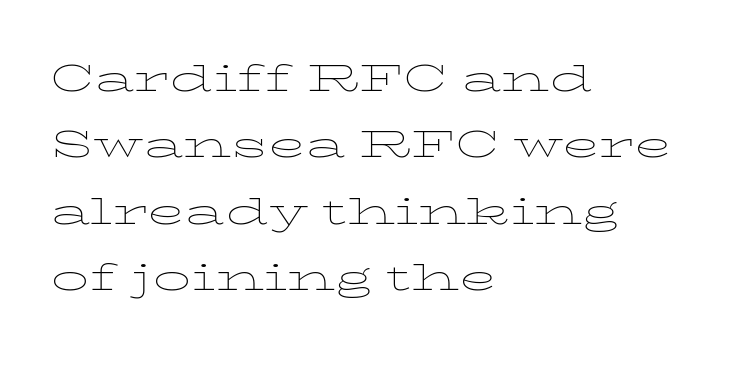
Default kerning and tracking; the words read as compact shapes. Line spacing here is normal. When letters stand straight like this, we call the style roman or upright. The letterforms sit at book weight or below. Glance below the letters and you will spot only blank space.
